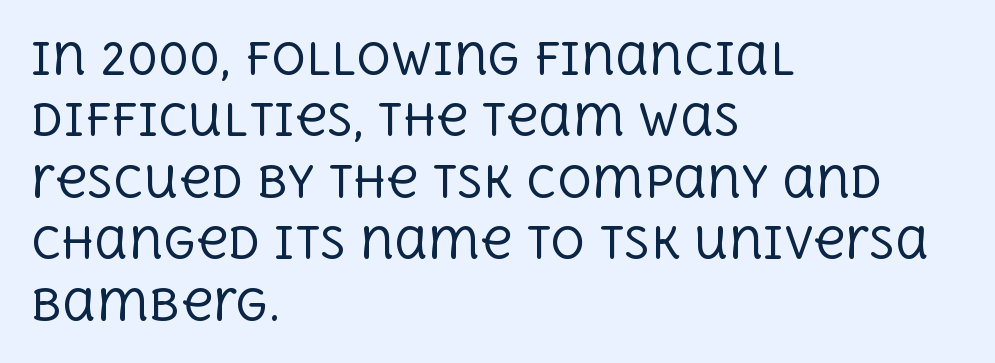
The text block is weighted toward the left margin, trailing off unevenly rightward. Looks like regular typesetting: each glyph gets only the width it needs. Ascenders rise straight up at ninety degrees. The typeface has the unassuming heft of standard copy or less. In terms of letterform style, serifs are clearly present. Default kerning and tracking; the words read as compact shapes.
